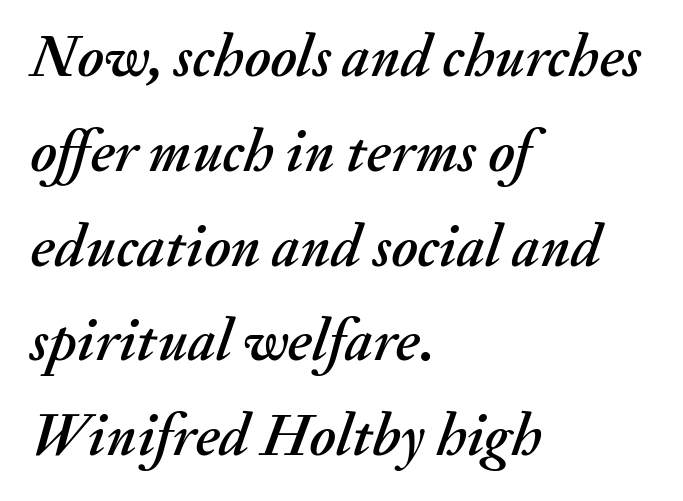
The image shows 60 px text type, italic (leaning right); set left-aligned, normal line spacing (1.58x), normal letter spacing, not underlined; medium stroke contrast and a small x-height.
